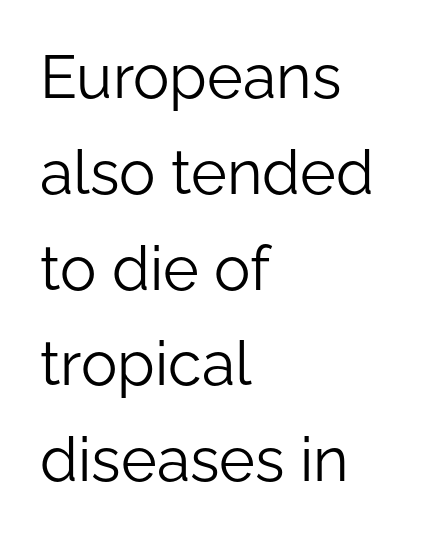
The image shows 61 px light sans-serif type, upright; set left-aligned, normal line spacing (1.57x), normal letter spacing, not underlined; low stroke contrast and a medium x-height.
